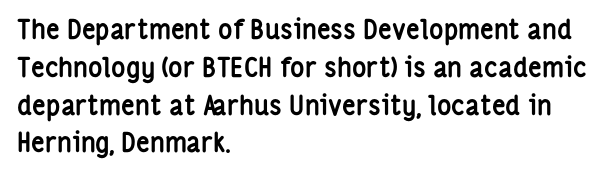
Q: Is the text bold? A: Yes.
Q: Is the text italic (slanted)? A: No, it is upright.
Q: Is the text underlined? A: No.
Q: How is the paragraph aligned? A: Left-aligned.
Q: Is the spacing between letters normal or unusually wide? A: Normal.
Q: Is the spacing between lines tight, normal or loose? A: Normal.
